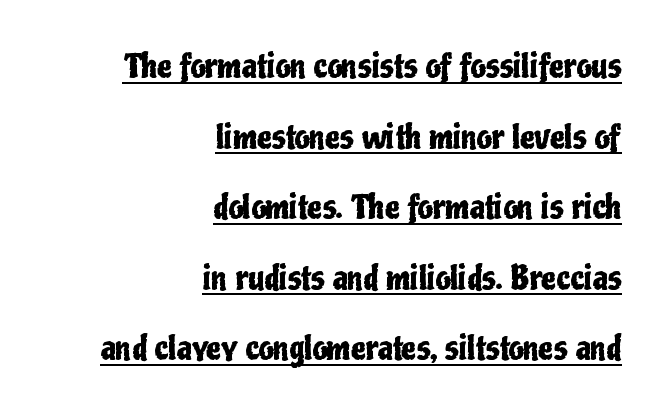
Q: Is the text italic (slanted)? A: No, it is upright.
Q: Is the typeface a serif or a sans-serif typeface? A: Sans-serif.
Q: Is the text underlined? A: Yes.
Q: How is the paragraph aligned? A: Right-aligned.
Q: Is the spacing between letters normal or unusually wide? A: Normal.
Q: Is the spacing between lines tight, normal or loose? A: Loose.
Q: Width (condensed, normal, or wide)? A: Condensed.
Q: Stroke contrast? A: Low.
Q: x-height? A: Medium.
Q: Monospaced? A: No.
